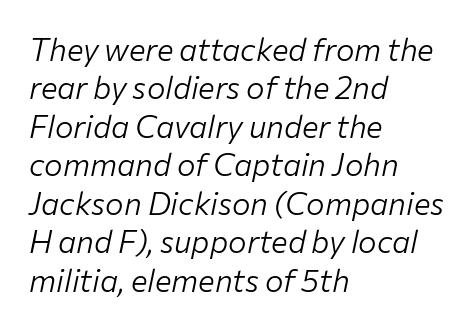
The face used here is rendered with its standard letterfit. Would a proofreader flag this as italicized? Yes. Check under the words: just untouched page. Heft: none added — not bold. Line beginnings align vertically; line endings do not. Proportional: the letters do not fall into vertical columns.
